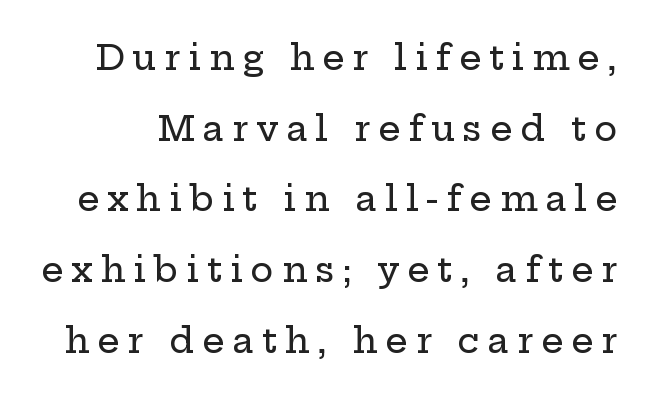
The image shows 35 px wide serif type, upright; set loose line spacing (2.02x), unusually wide letter spacing (+0.22 em), not underlined; low stroke contrast and a medium x-height.
